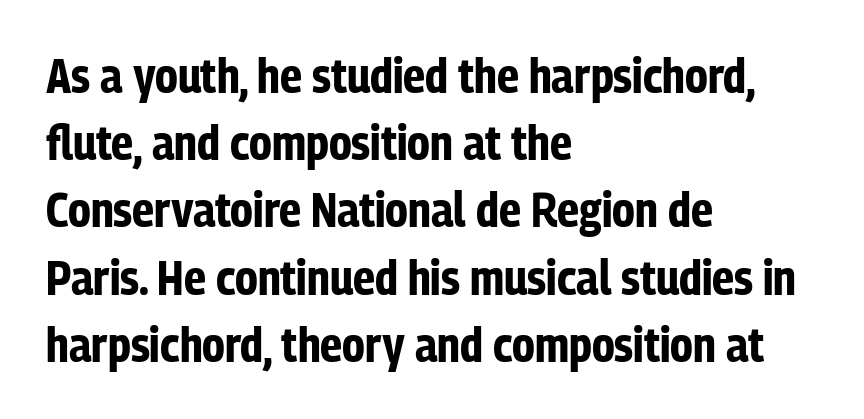
Q: Is the text bold? A: Yes.
Q: Is the text italic (slanted)? A: No, it is upright.
Q: Is the typeface a serif or a sans-serif typeface? A: Sans-serif.
Q: Is the text underlined? A: No.
Q: How is the paragraph aligned? A: Left-aligned.
Q: Is the spacing between letters normal or unusually wide? A: Normal.
Q: Is the spacing between lines tight, normal or loose? A: Normal.
Q: Width (condensed, normal, or wide)? A: Condensed.
Q: Stroke contrast? A: Low.
Q: x-height? A: Medium.
Q: Monospaced? A: No.
